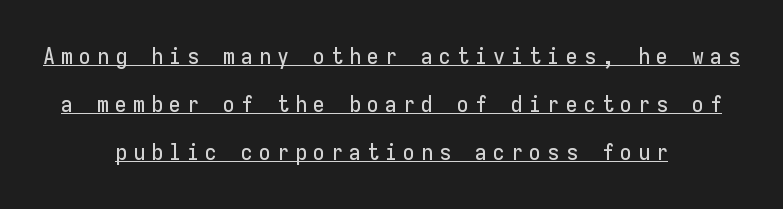
The image shows 22 px text type, upright; set centered, loose line spacing (2.18x), unusually wide letter spacing (+0.27 em), underlined.
